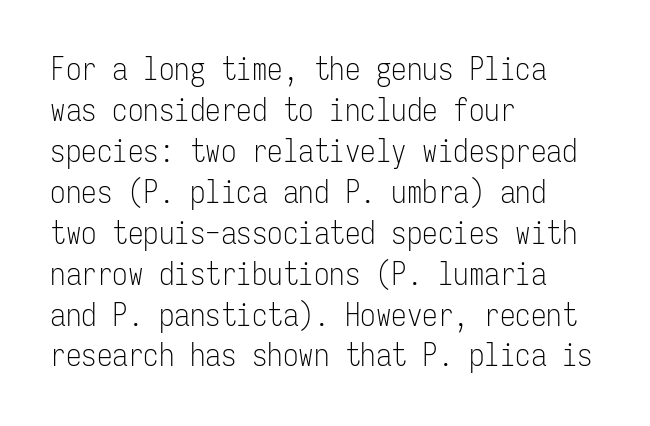
Q: Is the text bold? A: No.
Q: Is the text italic (slanted)? A: No, it is upright.
Q: Is the typeface a serif or a sans-serif typeface? A: Sans-serif.
Q: Is the text underlined? A: No.
Q: How is the paragraph aligned? A: Left-aligned.
Q: Is the spacing between letters normal or unusually wide? A: Normal.
Q: Is the spacing between lines tight, normal or loose? A: Normal.
Q: Width (condensed, normal, or wide)? A: Condensed.
Q: Stroke contrast? A: Low.
Q: x-height? A: Medium.
Q: Monospaced? A: Yes.
